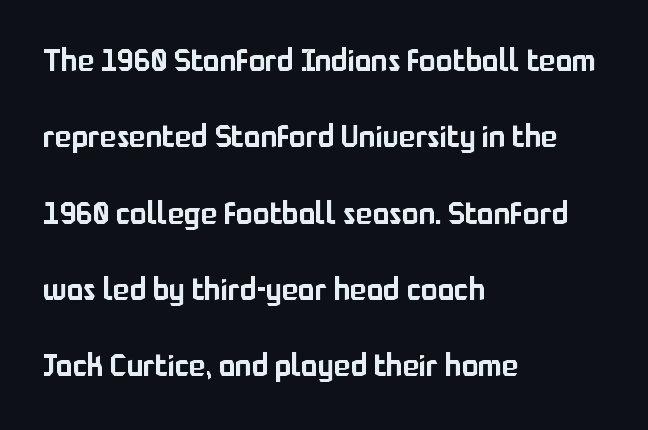
The image shows 31 px sans-serif type, upright; set left-aligned, loose line spacing (2.46x), normal letter spacing, not underlined; low stroke contrast and a medium x-height.
